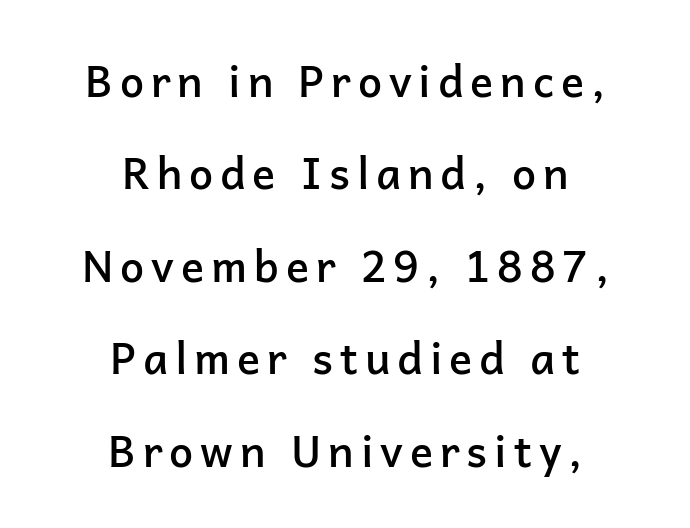
The foot of each line stays bare and open. Style check: upright. The leading is generous, giving the passage an open texture. The setting favours the middle, as headings and verse often do. Spacing verdict: proportional, widths tailored to each character.
